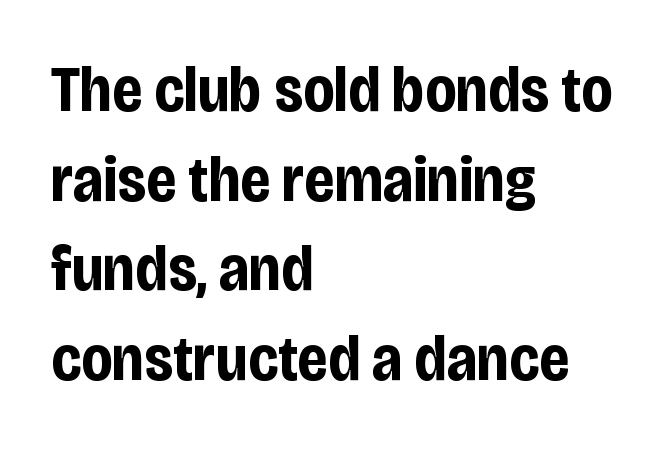
Q: Is the text bold? A: Yes.
Q: Is the text italic (slanted)? A: No, it is upright.
Q: Is the typeface a serif or a sans-serif typeface? A: Sans-serif.
Q: Is the text underlined? A: No.
Q: How is the paragraph aligned? A: Left-aligned.
Q: Is the spacing between letters normal or unusually wide? A: Normal.
Q: Is the spacing between lines tight, normal or loose? A: Normal.
Q: Width (condensed, normal, or wide)? A: Condensed.
Q: Stroke contrast? A: Low.
Q: x-height? A: Large.
Q: Monospaced? A: No.
